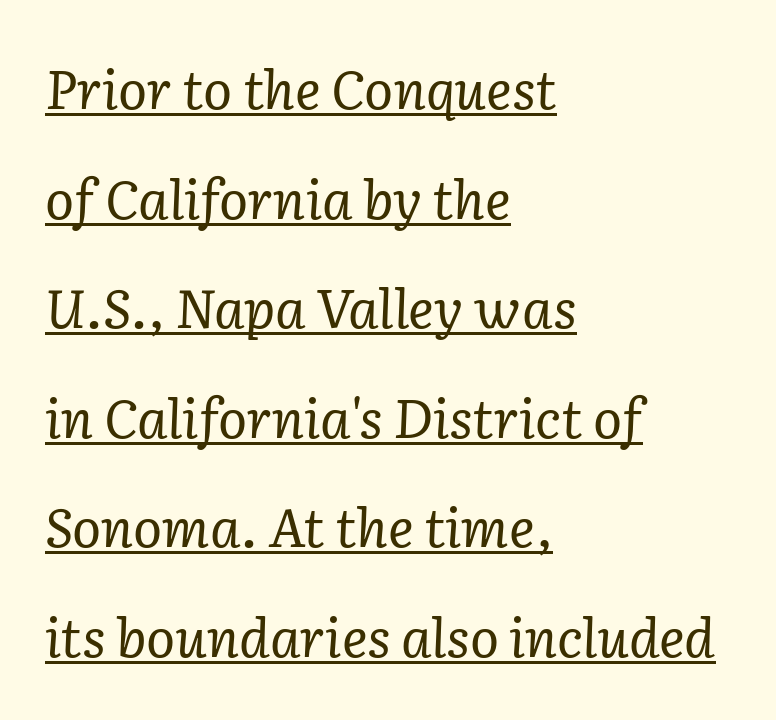
The image shows 54 px regular-weight serif type, italic (leaning right); set left-aligned, loose line spacing (2.03x), normal letter spacing, underlined; low stroke contrast and a medium x-height.
